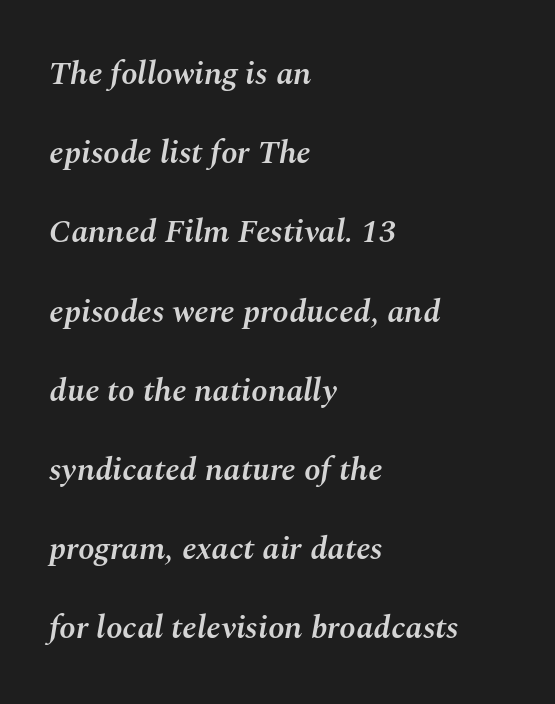
The image shows 33 px semibold type, italic (leaning right); set left-aligned, loose line spacing (2.4x), normal letter spacing, not underlined; medium stroke contrast and a medium x-height.
